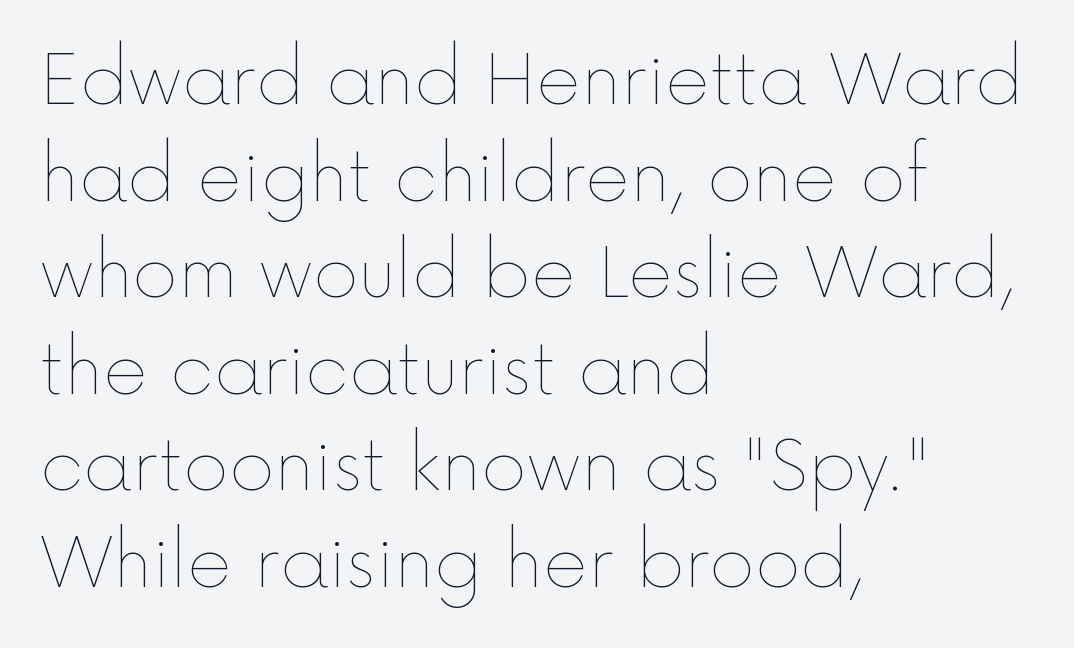
The image shows 69 px thin type, upright; set left-aligned, normal line spacing (1.4x), normal letter spacing, not underlined; a medium x-height.
